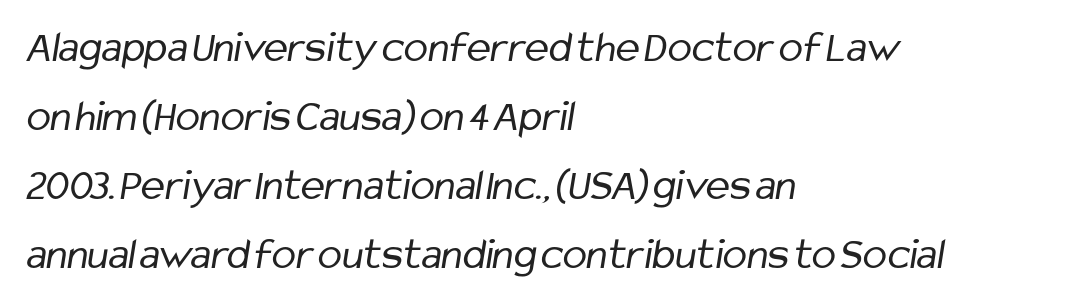
{"serif": "no", "bold": "no", "weight": "regular", "width": "condensed", "stroke_contrast": "low", "x_height": "medium", "monospaced": "no", "underline": "no", "align": "left", "line_spacing": "normal", "line_spacing_ratio": 1.53, "letter_spacing": "normal", "letter_spacing_em": 0.0, "glyph_px": 45}
